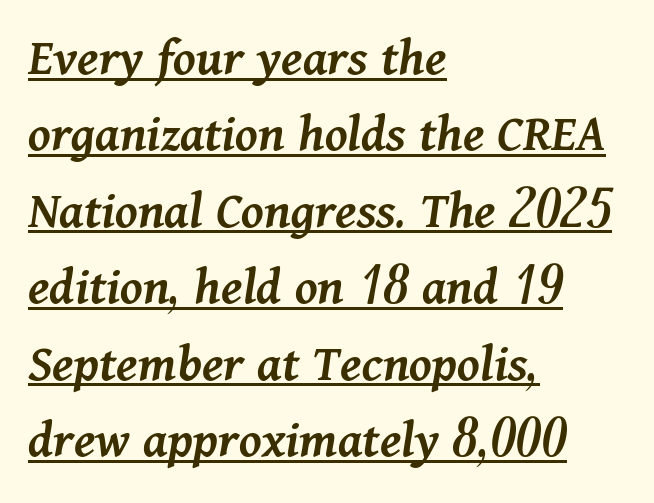
{"italic": "yes", "lean": "right", "slant_degrees": 11, "bold": "semi", "weight": "semibold", "width": "normal", "stroke_contrast": "medium", "x_height": "medium", "monospaced": "no", "underline": "yes", "align": "left", "line_spacing": "normal", "line_spacing_ratio": 1.39, "letter_spacing": "normal", "letter_spacing_em": 0.0, "glyph_px": 55}
